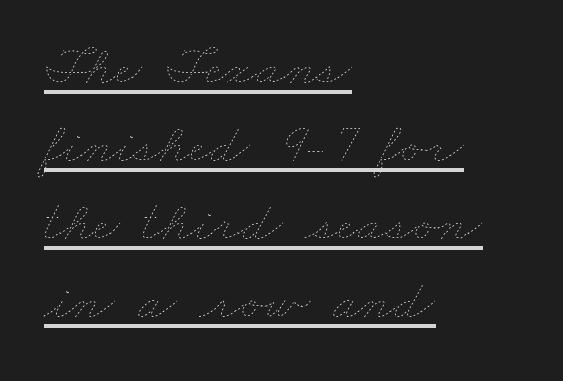
{"bold": "no", "weight": "thin", "width": "wide", "stroke_contrast": "low", "x_height": "small", "monospaced": "no", "underline": "yes", "align": "left", "line_spacing": "normal", "line_spacing_ratio": 1.37, "letter_spacing": "normal", "letter_spacing_em": 0.0, "glyph_px": 57}
